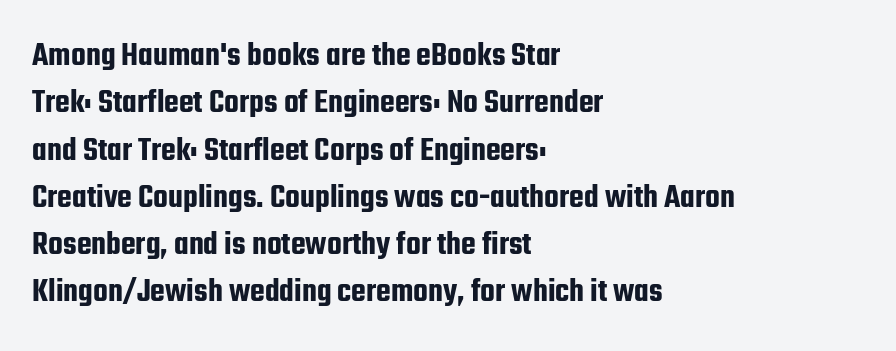
{"serif": "no", "italic": "no", "width": "condensed", "stroke_contrast": "low", "x_height": "medium", "monospaced": "no", "underline": "no", "align": "left", "line_spacing": "normal", "line_spacing_ratio": 1.39, "letter_spacing": "normal", "letter_spacing_em": 0.0, "glyph_px": 34}
